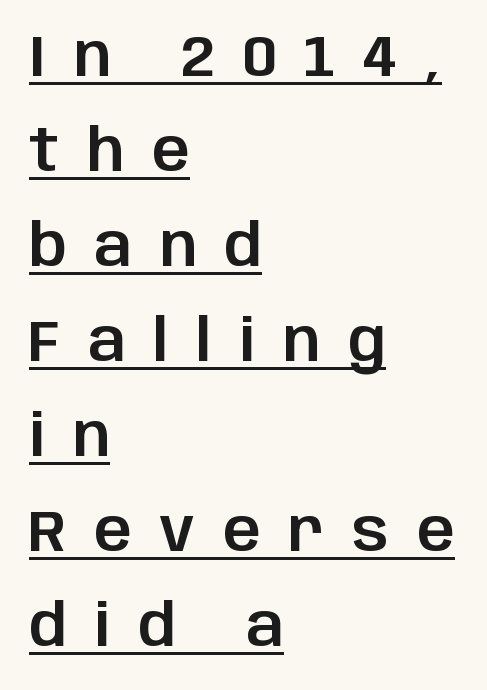
Q: Is the text italic (slanted)? A: No, it is upright.
Q: Is the typeface a serif or a sans-serif typeface? A: Sans-serif.
Q: Is the text underlined? A: Yes.
Q: How is the paragraph aligned? A: Left-aligned.
Q: Is the spacing between letters normal or unusually wide? A: Unusually wide.
Q: Is the spacing between lines tight, normal or loose? A: Normal.
Q: Width (condensed, normal, or wide)? A: Normal.
Q: Stroke contrast? A: Low.
Q: x-height? A: Large.
Q: Monospaced? A: No.
